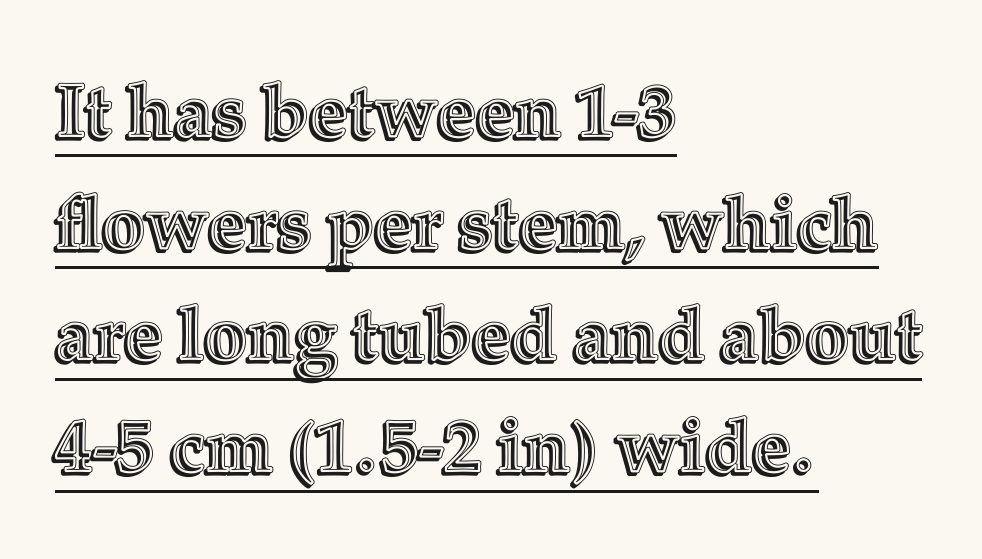
{"italic": "no", "width": "normal", "x_height": "medium", "monospaced": "no", "underline": "yes", "align": "left", "line_spacing": "normal", "line_spacing_ratio": 1.49, "letter_spacing": "normal", "letter_spacing_em": 0.0, "glyph_px": 75}
